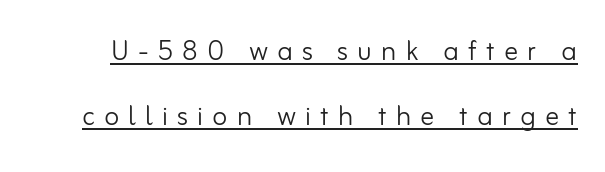
{"serif": "no", "italic": "no", "bold": "no", "weight": "light", "width": "normal", "stroke_contrast": "low", "x_height": "small", "monospaced": "no", "underline": "yes", "line_spacing_ratio": 1.86, "letter_spacing": "wide", "letter_spacing_em": 0.26, "glyph_px": 35}
